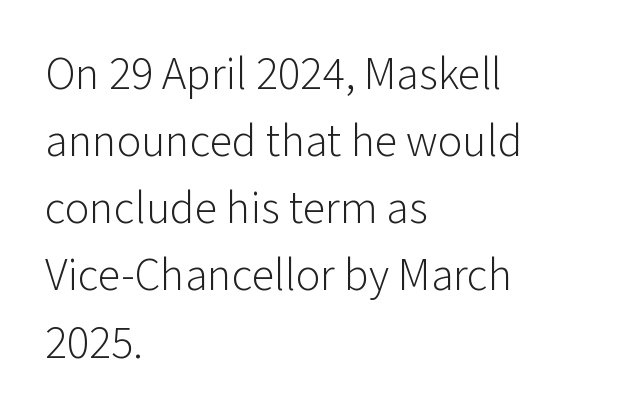
The image shows 46 px light sans-serif type, upright; set left-aligned, normal line spacing (1.46x), normal letter spacing, not underlined; low stroke contrast and a medium x-height.
